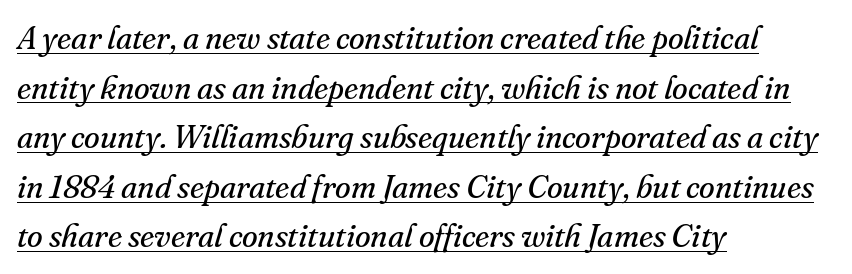
Q: Is the text bold? A: No.
Q: Is the text italic (slanted)? A: Yes, it leans right by about 16 degrees.
Q: Is the typeface a serif or a sans-serif typeface? A: Serif.
Q: Is the text underlined? A: Yes.
Q: How is the paragraph aligned? A: Left-aligned.
Q: Is the spacing between letters normal or unusually wide? A: Normal.
Q: Is the spacing between lines tight, normal or loose? A: Normal.
Q: Width (condensed, normal, or wide)? A: Normal.
Q: Stroke contrast? A: Medium.
Q: x-height? A: Small.
Q: Monospaced? A: No.
